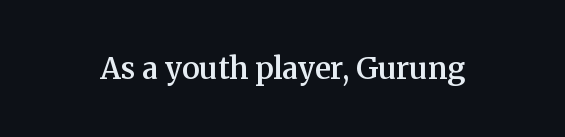
The image shows 30 px semibold serif type, upright; set normal letter spacing, not underlined; medium stroke contrast and a medium x-height.
